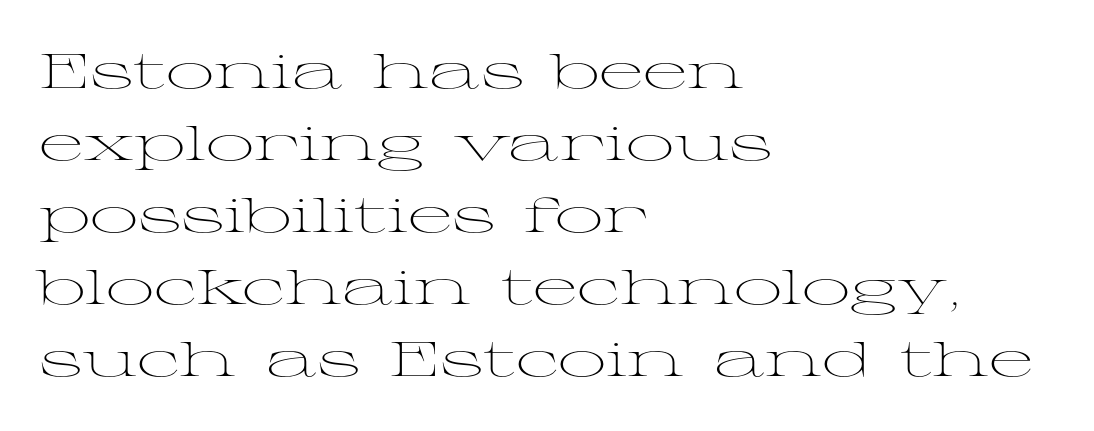
{"serif": "yes", "italic": "no", "bold": "no", "weight": "light", "width": "wide", "stroke_contrast": "medium", "x_height": "medium", "monospaced": "no", "underline": "no", "align": "left", "line_spacing": "normal", "line_spacing_ratio": 1.5, "letter_spacing": "normal", "letter_spacing_em": 0.0, "glyph_px": 48}
